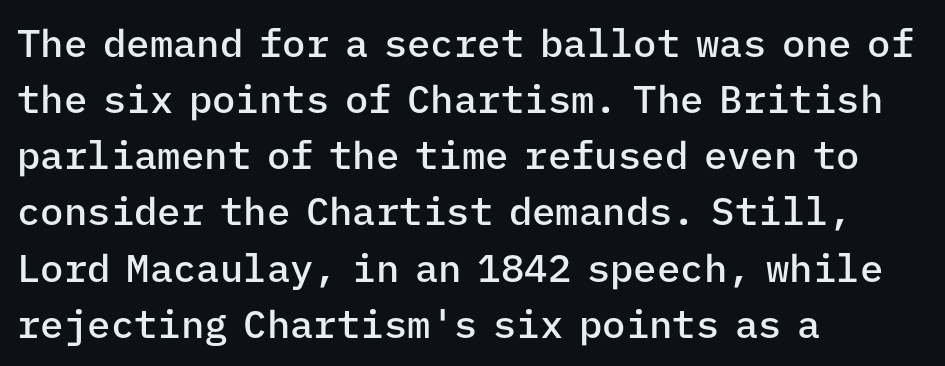
Characters remain perfectly vertical along every line. A bare baseline throughout the passage. Honestly, the letter spacing is just normal — you wouldn't notice it. Baseline-to-baseline distance is the conventional proportion of letter height.
